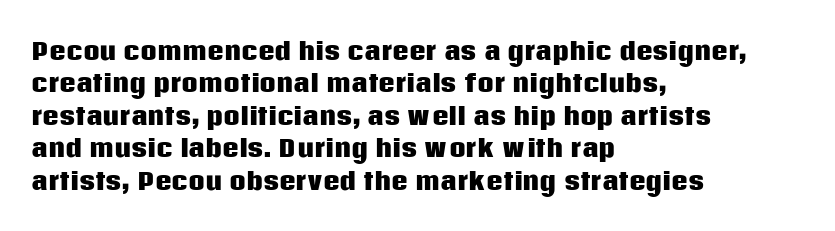
The space directly below the letters is spotless. A dark, heavy texture on the line: the type is bold. Every row of glyphs begins at an identical x-position on the left. Posture: vertical.
